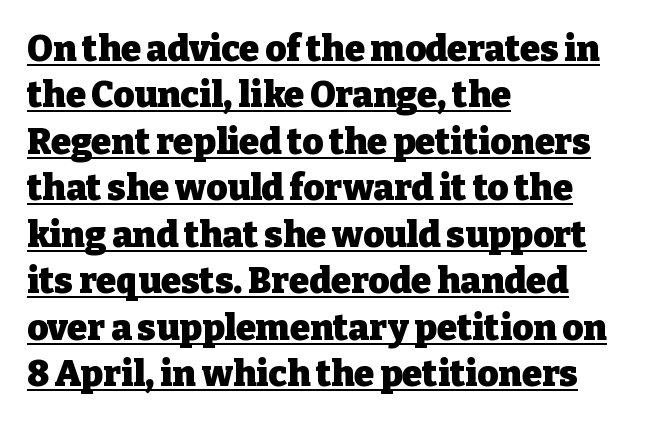
{"serif": "yes", "italic": "no", "bold": "yes", "weight": "heavy", "width": "normal", "stroke_contrast": "low", "x_height": "medium", "monospaced": "no", "underline": "yes", "align": "left", "line_spacing": "normal", "line_spacing_ratio": 1.29, "letter_spacing": "normal", "letter_spacing_em": 0.0, "glyph_px": 36}
